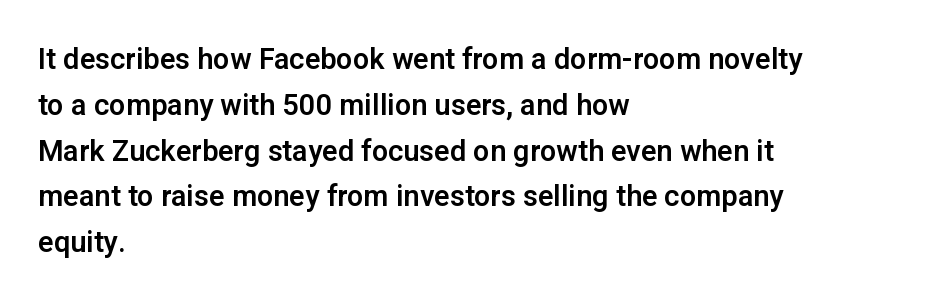
The image shows 29 px sans-serif type, upright; set left-aligned, normal line spacing (1.58x), normal letter spacing, not underlined; low stroke contrast and a medium x-height.
